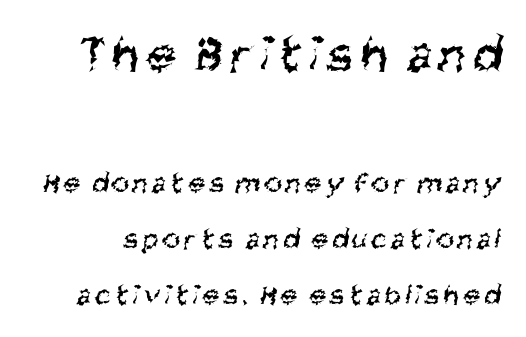
The image shows 53 px regular-weight, condensed sans-serif type; set line spacing 1.86x, not underlined; the first (top) block is 1.77x larger; medium stroke contrast and a large x-height.
